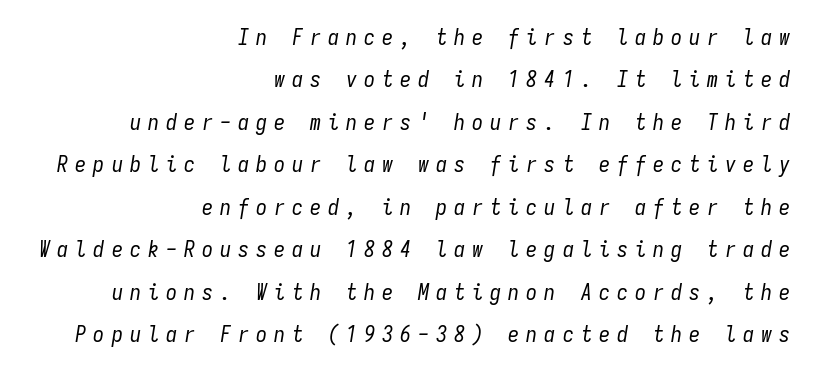
Q: Is the text bold? A: No.
Q: Is the text italic (slanted)? A: Yes, it leans right by about 9 degrees.
Q: Is the text underlined? A: No.
Q: How is the paragraph aligned? A: Right-aligned.
Q: Is the spacing between letters normal or unusually wide? A: Unusually wide.
Q: Is the spacing between lines tight, normal or loose? A: Loose.
